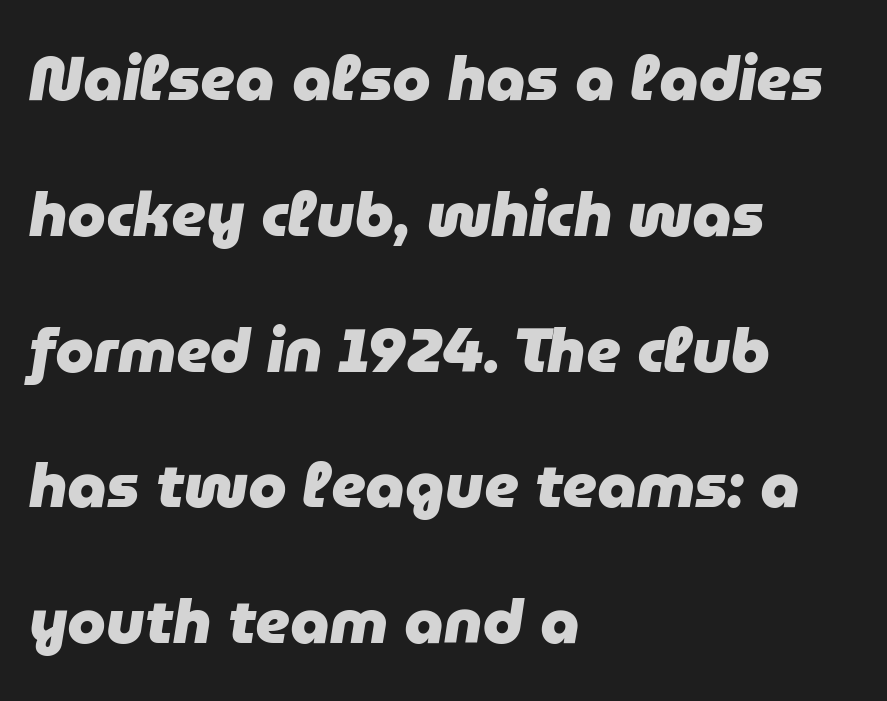
The image shows 62 px heavy type, italic (leaning right); set left-aligned, loose line spacing (2.19x), normal letter spacing, not underlined; low stroke contrast and a medium x-height.
